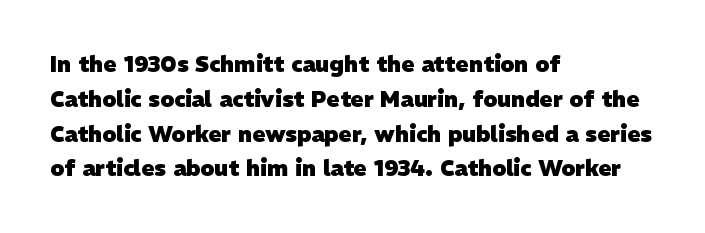
Q: Is the text bold? A: Yes.
Q: Is the text underlined? A: No.
Q: How is the paragraph aligned? A: Left-aligned.
Q: Is the spacing between letters normal or unusually wide? A: Normal.
Q: Is the spacing between lines tight, normal or loose? A: Normal.
